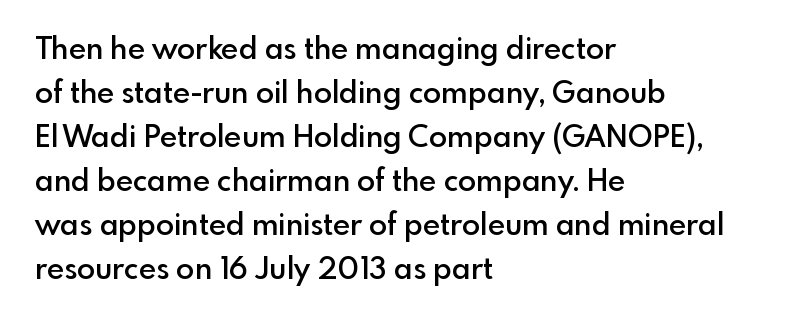
The image shows 30 px semibold sans-serif type, upright; set left-aligned, normal line spacing (1.47x), normal letter spacing, not underlined; a small x-height.
